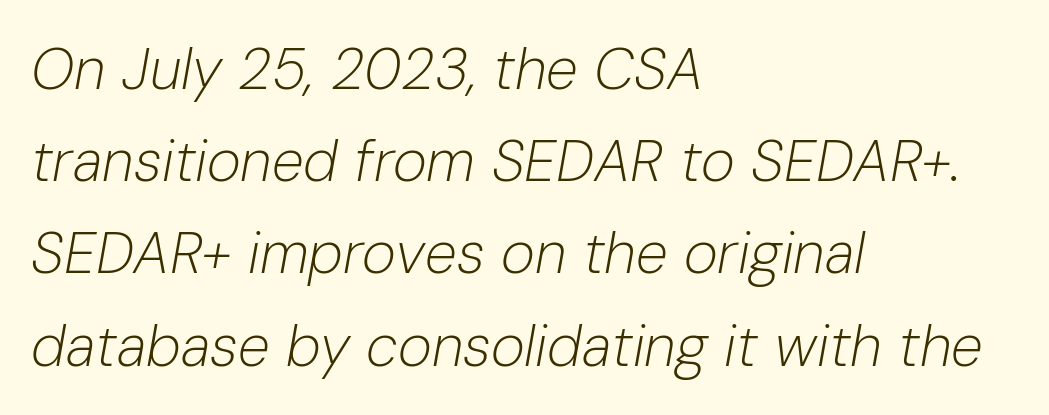
The image shows 58 px light type, italic (leaning right); set left-aligned, normal line spacing (1.59x), normal letter spacing, not underlined; low stroke contrast and a medium x-height.
